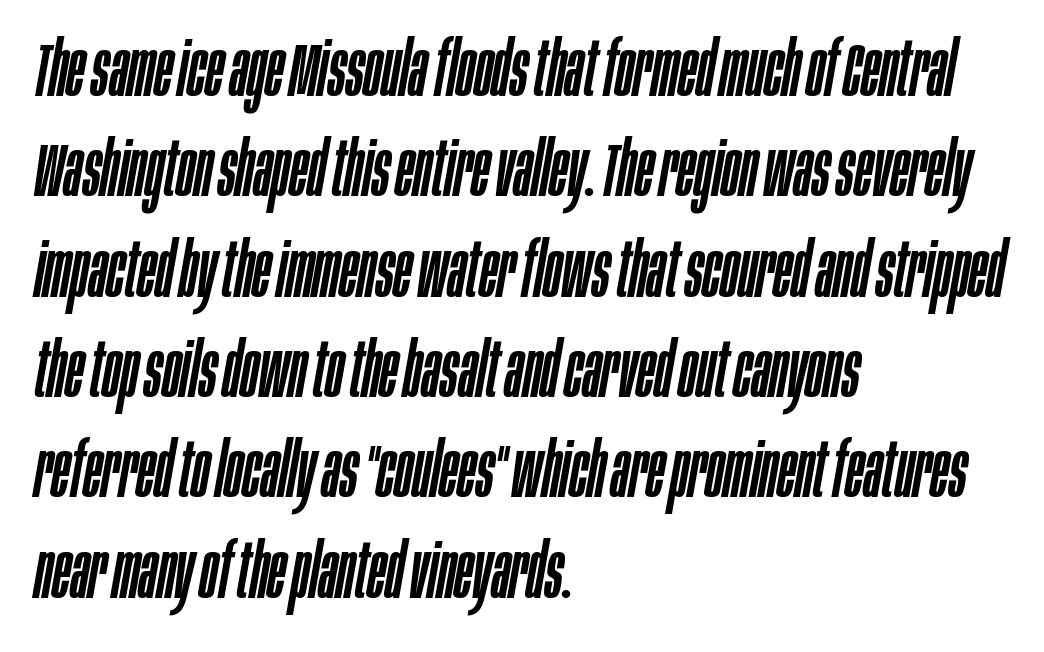
Vertical spacing — default. This sample has the flowing, uneven cadence of proportional lettering. A typesetter would call this zero additional tracking. Rendered with sloped, italic letterforms. Nobody drew a line under any word here.
